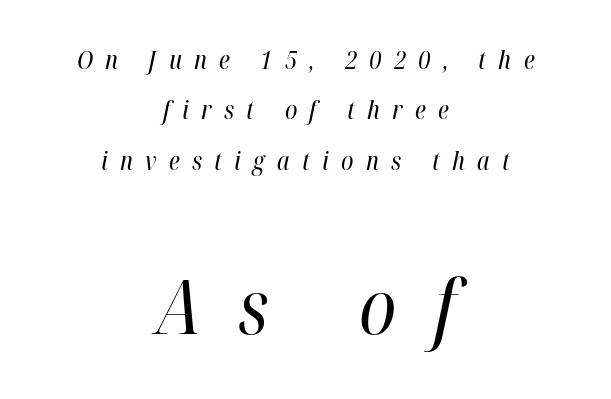
Q: Is the text bold? A: No.
Q: Is the text italic (slanted)? A: Yes, it leans right by about 12 degrees.
Q: Is the text underlined? A: No.
Q: How is the paragraph aligned? A: Centered.
Q: Is the spacing between letters normal or unusually wide? A: Unusually wide.
Q: Is the spacing between lines tight, normal or loose? A: Loose.
Q: Which block of text is set in a larger size, the first (top) or the second (bottom)? A: The second (bottom) one.
Q: Width (condensed, normal, or wide)? A: Condensed.
Q: Stroke contrast? A: High.
Q: x-height? A: Medium.
Q: Monospaced? A: No.
